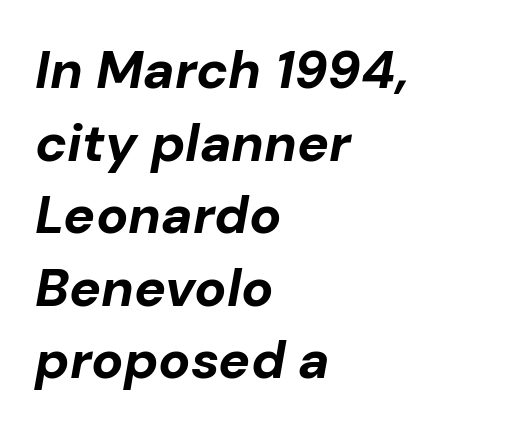
Q: Is the text bold? A: Yes.
Q: Is the text italic (slanted)? A: Yes, it leans right by about 10 degrees.
Q: Is the text underlined? A: No.
Q: How is the paragraph aligned? A: Left-aligned.
Q: Is the spacing between letters normal or unusually wide? A: Normal.
Q: Is the spacing between lines tight, normal or loose? A: Normal.
Q: Width (condensed, normal, or wide)? A: Normal.
Q: Stroke contrast? A: Low.
Q: x-height? A: Medium.
Q: Monospaced? A: No.
